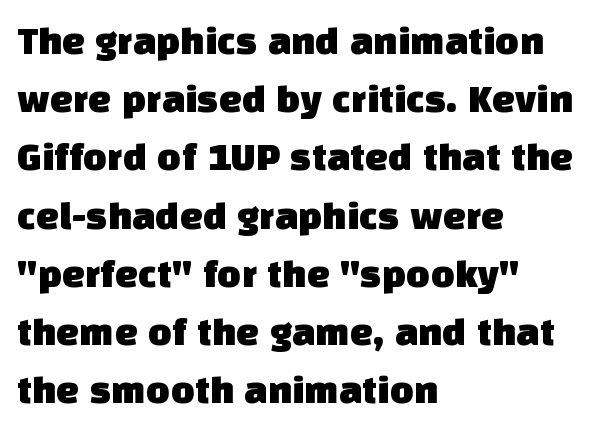
The letters advance in unequal steps, a hallmark of proportional type. No word sits above an underline. The lines in this sample share a left origin and differ only in where they stop. The line texture is even and compact thanks to regular tracking. The typeface chosen for these lines omits serifs. The line-height multiplier appears to be the usual default.
